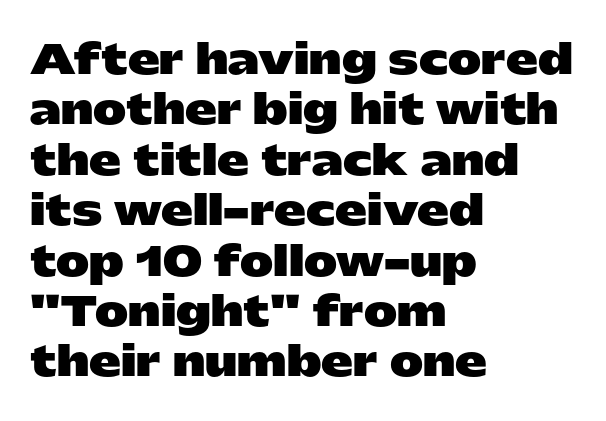
{"serif": "no", "italic": "no", "bold": "yes", "weight": "heavy", "width": "wide", "stroke_contrast": "low", "x_height": "medium", "monospaced": "no", "underline": "no", "align": "left", "line_spacing": "normal", "line_spacing_ratio": 1.26, "letter_spacing": "normal", "letter_spacing_em": 0.0, "glyph_px": 40}
